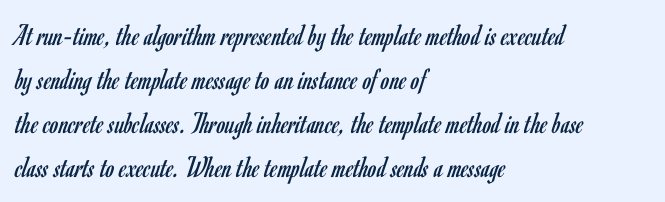
The image shows 31 px regular-weight, condensed sans-serif type; set left-aligned, normal line spacing (1.42x), normal letter spacing, not underlined; low stroke contrast and a small x-height.
